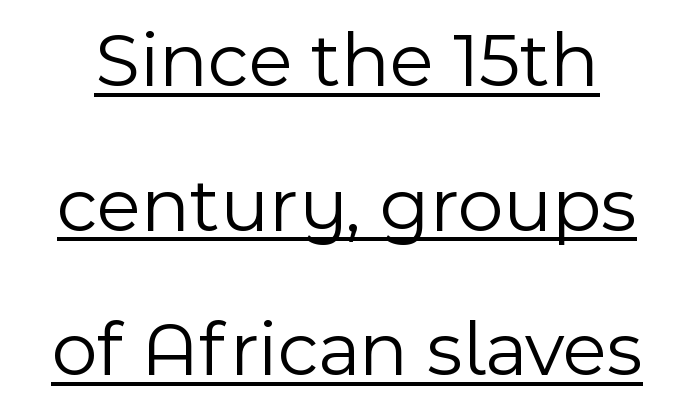
Q: Is the text bold? A: No.
Q: Is the text italic (slanted)? A: No, it is upright.
Q: Is the typeface a serif or a sans-serif typeface? A: Sans-serif.
Q: Is the text underlined? A: Yes.
Q: Is the spacing between letters normal or unusually wide? A: Normal.
Q: Width (condensed, normal, or wide)? A: Normal.
Q: x-height? A: Medium.
Q: Monospaced? A: No.
